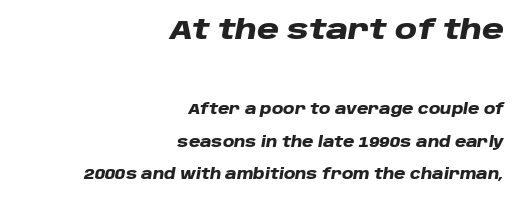
{"italic": "yes", "lean": "right", "slant_degrees": 10, "bold": "yes", "underline": "no", "align": "right", "line_spacing": "loose", "line_spacing_ratio": 2.34, "letter_spacing": "normal", "letter_spacing_em": 0.0, "larger_block": "first", "size_ratio": 1.93, "glyph_px": 27}
